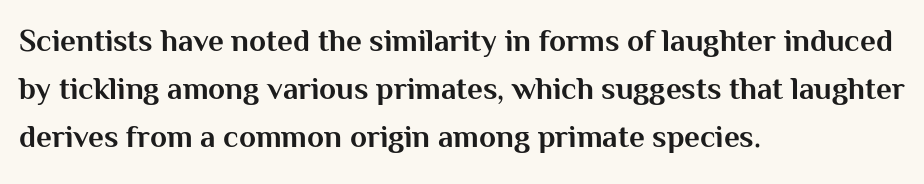
Q: Is the text bold? A: Yes.
Q: Is the text italic (slanted)? A: No, it is upright.
Q: Is the typeface a serif or a sans-serif typeface? A: Sans-serif.
Q: Is the text underlined? A: No.
Q: How is the paragraph aligned? A: Left-aligned.
Q: Is the spacing between letters normal or unusually wide? A: Normal.
Q: Is the spacing between lines tight, normal or loose? A: Normal.
Q: Width (condensed, normal, or wide)? A: Normal.
Q: Stroke contrast? A: Medium.
Q: x-height? A: Medium.
Q: Monospaced? A: No.
